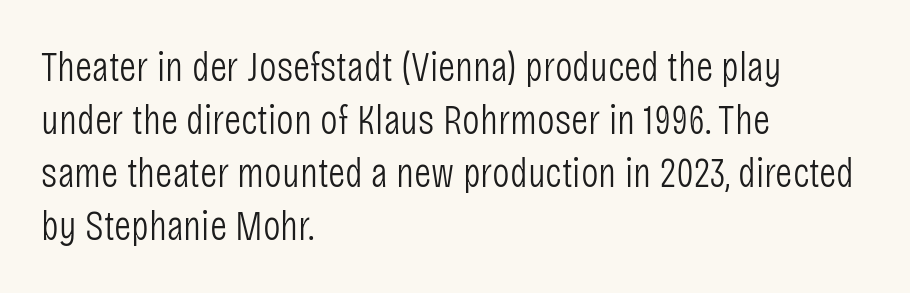
Heft: none added — not bold. The space directly below the letters is spotless. Does the lettering tilt? It doesn't — this is upright. Line starts are locked; line ends wander.
